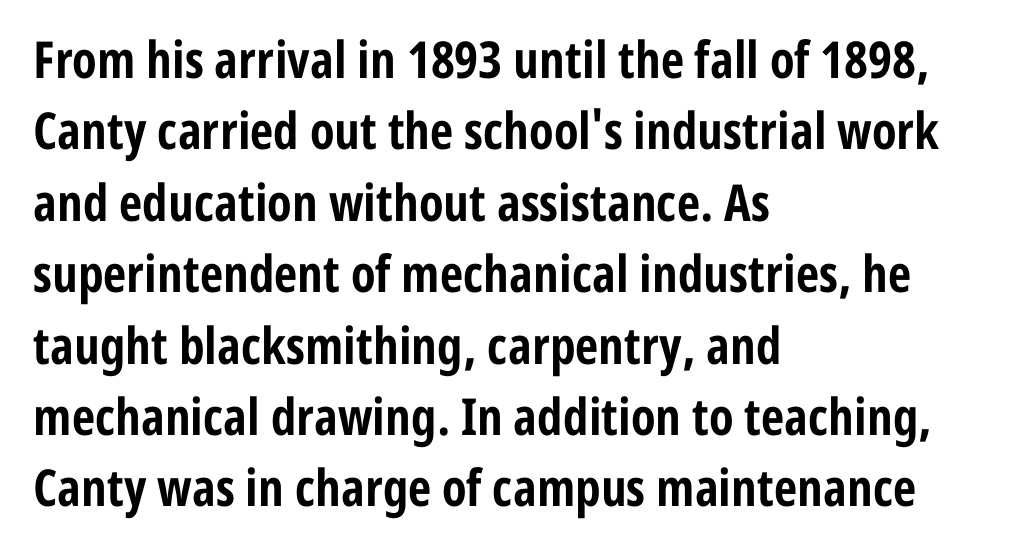
Q: Is the text bold? A: Yes.
Q: Is the text italic (slanted)? A: No, it is upright.
Q: Is the typeface a serif or a sans-serif typeface? A: Sans-serif.
Q: Is the text underlined? A: No.
Q: How is the paragraph aligned? A: Left-aligned.
Q: Is the spacing between letters normal or unusually wide? A: Normal.
Q: Is the spacing between lines tight, normal or loose? A: Normal.
Q: Width (condensed, normal, or wide)? A: Condensed.
Q: Stroke contrast? A: Low.
Q: x-height? A: Medium.
Q: Monospaced? A: No.
